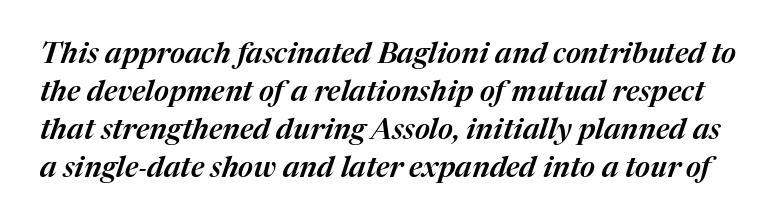
Q: Is the text italic (slanted)? A: Yes, it leans right by about 17 degrees.
Q: Is the text underlined? A: No.
Q: Is the spacing between letters normal or unusually wide? A: Normal.
Q: Is the spacing between lines tight, normal or loose? A: Normal.
Q: Width (condensed, normal, or wide)? A: Normal.
Q: Stroke contrast? A: Medium.
Q: x-height? A: Medium.
Q: Monospaced? A: No.
